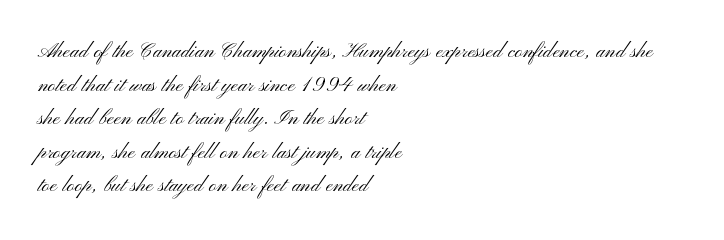
Q: Is the text bold? A: No.
Q: Is the text italic (slanted)? A: Yes.
Q: Is the text underlined? A: No.
Q: How is the paragraph aligned? A: Left-aligned.
Q: Is the spacing between letters normal or unusually wide? A: Normal.
Q: Is the spacing between lines tight, normal or loose? A: Normal.
